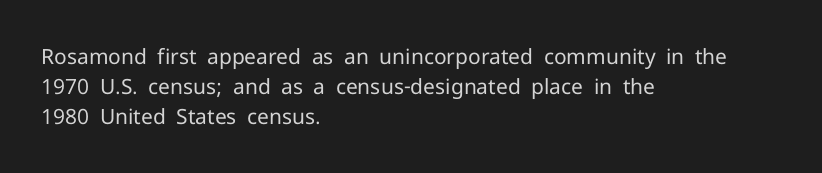
{"italic": "no", "bold": "no", "underline": "no", "align": "left", "line_spacing": "normal", "line_spacing_ratio": 1.44, "letter_spacing": "normal", "letter_spacing_em": 0.0, "glyph_px": 21}
